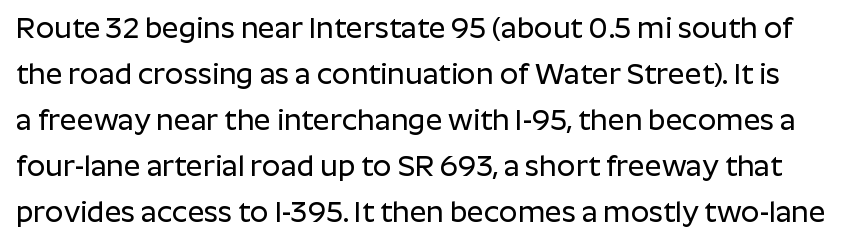
{"serif": "no", "italic": "no", "width": "normal", "stroke_contrast": "low", "x_height": "medium", "monospaced": "no", "underline": "no", "line_spacing": "normal", "line_spacing_ratio": 1.59, "letter_spacing": "normal", "letter_spacing_em": 0.0, "glyph_px": 29}
